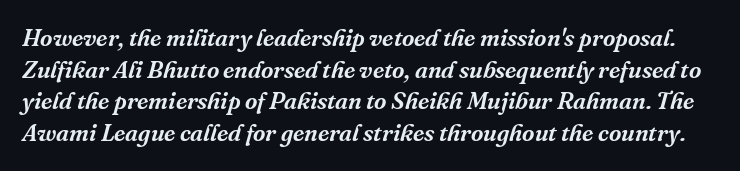
Does the lettering tilt? It does — this is italic. Honestly, the row spacing looks completely unremarkable. Clear beneath every line of the passage. How are the letters spaced? Ordinarily, with no added tracking.
